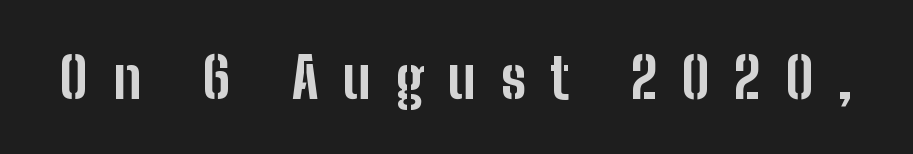
Q: Is the text bold? A: Yes.
Q: Is the text italic (slanted)? A: No, it is upright.
Q: Is the typeface a serif or a sans-serif typeface? A: Sans-serif.
Q: Is the text underlined? A: No.
Q: Is the spacing between letters normal or unusually wide? A: Unusually wide.
Q: Width (condensed, normal, or wide)? A: Condensed.
Q: Stroke contrast? A: Low.
Q: x-height? A: Medium.
Q: Monospaced? A: No.
